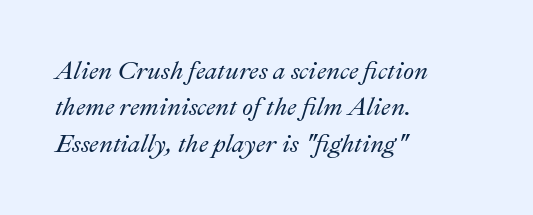
The image shows 25 px text type, italic (leaning right); set left-aligned, normal line spacing (1.46x), normal letter spacing, not underlined.
